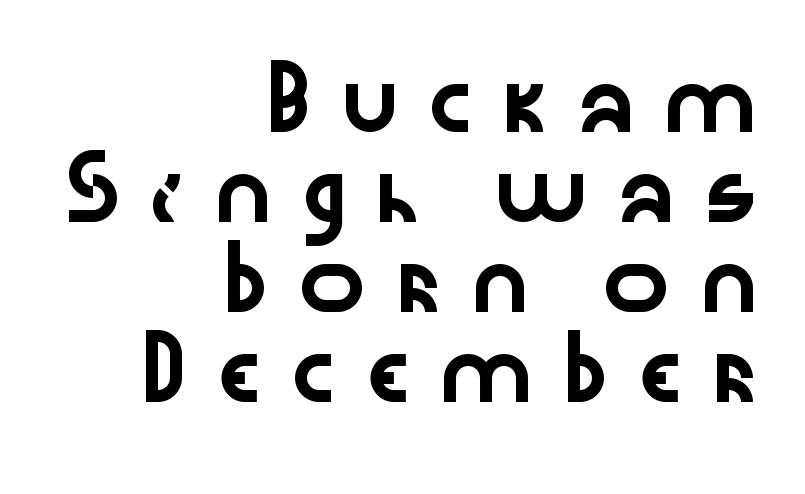
Q: Is the text italic (slanted)? A: No, it is upright.
Q: Is the typeface a serif or a sans-serif typeface? A: Sans-serif.
Q: Is the text underlined? A: No.
Q: How is the paragraph aligned? A: Right-aligned.
Q: Is the spacing between letters normal or unusually wide? A: Unusually wide.
Q: Is the spacing between lines tight, normal or loose? A: Normal.
Q: Width (condensed, normal, or wide)? A: Wide.
Q: Stroke contrast? A: Low.
Q: x-height? A: Medium.
Q: Monospaced? A: No.
